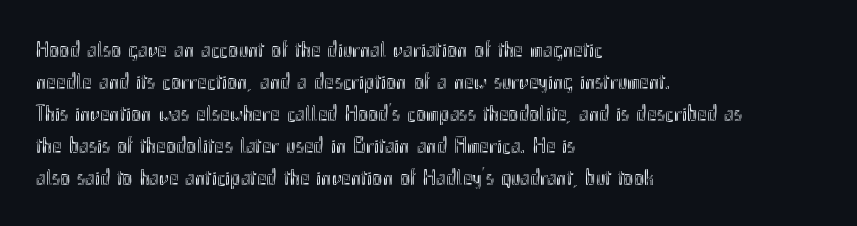
{"italic": "no", "underline": "no", "align": "left", "line_spacing": "normal", "line_spacing_ratio": 1.39, "letter_spacing": "normal", "letter_spacing_em": 0.0, "glyph_px": 23}
